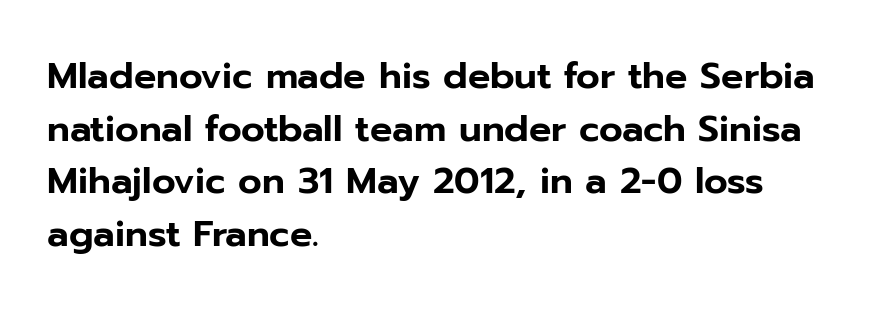
{"serif": "no", "italic": "no", "width": "normal", "stroke_contrast": "low", "x_height": "medium", "monospaced": "no", "underline": "no", "align": "left", "line_spacing": "normal", "line_spacing_ratio": 1.42, "letter_spacing": "normal", "letter_spacing_em": 0.0, "glyph_px": 37}
